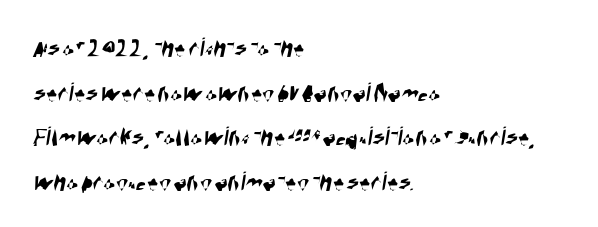
Q: Is the typeface a serif or a sans-serif typeface? A: Sans-serif.
Q: Is the text underlined? A: No.
Q: How is the paragraph aligned? A: Left-aligned.
Q: Is the spacing between letters normal or unusually wide? A: Normal.
Q: Is the spacing between lines tight, normal or loose? A: Normal.
Q: Width (condensed, normal, or wide)? A: Condensed.
Q: Stroke contrast? A: High.
Q: x-height? A: Large.
Q: Monospaced? A: No.
